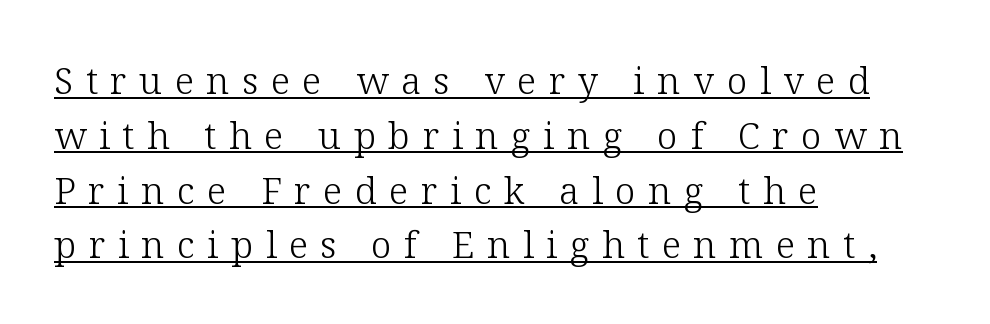
Q: Is the text bold? A: No.
Q: Is the text italic (slanted)? A: No, it is upright.
Q: Is the typeface a serif or a sans-serif typeface? A: Serif.
Q: Is the text underlined? A: Yes.
Q: How is the paragraph aligned? A: Left-aligned.
Q: Is the spacing between letters normal or unusually wide? A: Unusually wide.
Q: Is the spacing between lines tight, normal or loose? A: Normal.
Q: Width (condensed, normal, or wide)? A: Normal.
Q: Stroke contrast? A: Low.
Q: x-height? A: Medium.
Q: Monospaced? A: No.
